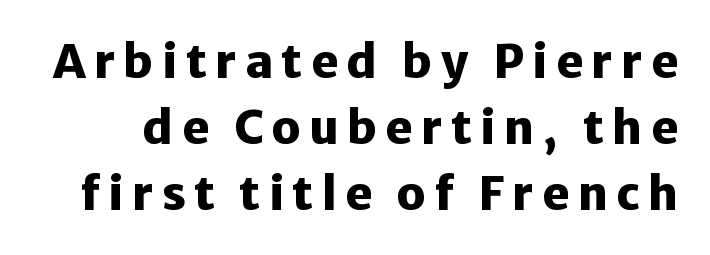
Honestly, the row spacing looks completely unremarkable. Ascenders rise straight up at ninety degrees. Classification — sans serif. Anything drawn beneath the words? Only blank space. Varying glyph widths throughout — classic text-font behaviour.
